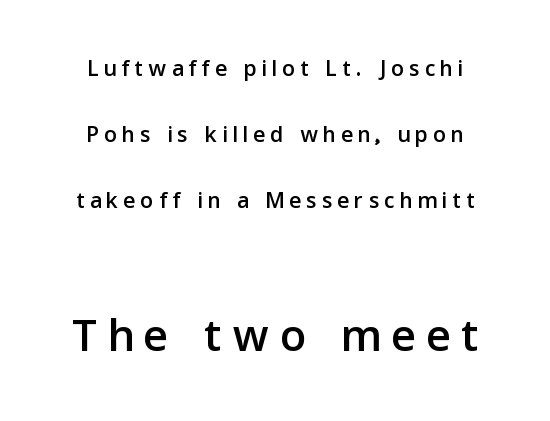
Does the copy run flush right? No — it is centered line by line. Airy leading. Does the lettering tilt? It doesn't — this is upright. Spacing verdict: proportional, widths tailored to each character. The strip under each line holds only bare page.
